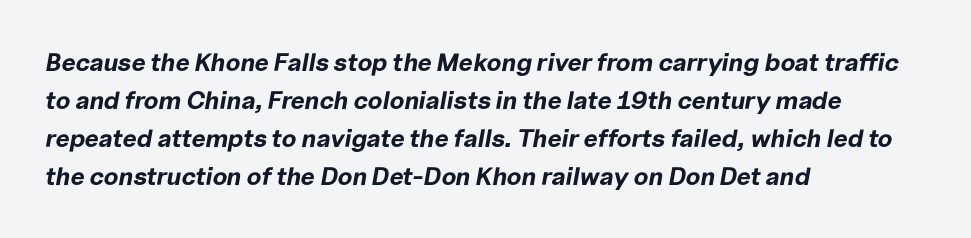
Q: Is the text bold? A: Yes.
Q: Is the text italic (slanted)? A: Yes, it leans right by about 10 degrees.
Q: Is the text underlined? A: No.
Q: How is the paragraph aligned? A: Left-aligned.
Q: Is the spacing between letters normal or unusually wide? A: Normal.
Q: Is the spacing between lines tight, normal or loose? A: Normal.
